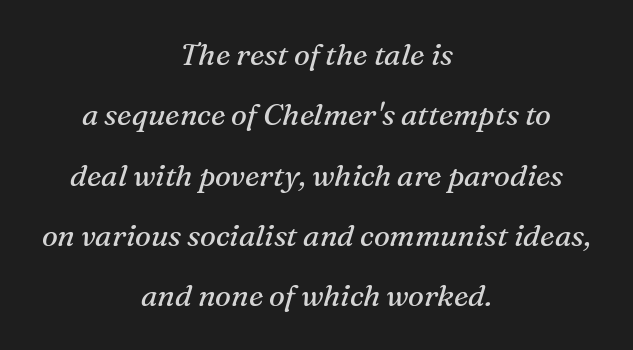
Q: Is the text bold? A: No.
Q: Is the text italic (slanted)? A: Yes, it leans right by about 16 degrees.
Q: Is the typeface a serif or a sans-serif typeface? A: Serif.
Q: Is the text underlined? A: No.
Q: How is the paragraph aligned? A: Centered.
Q: Is the spacing between letters normal or unusually wide? A: Normal.
Q: Is the spacing between lines tight, normal or loose? A: Loose.
Q: Width (condensed, normal, or wide)? A: Normal.
Q: Stroke contrast? A: Medium.
Q: x-height? A: Medium.
Q: Monospaced? A: No.
